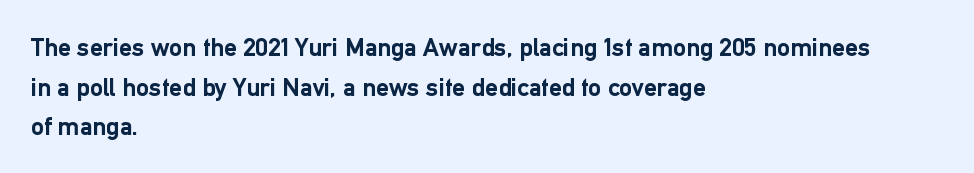
Line spacing here is normal. Words float on clear page, feet unadorned. Each glyph is drawn with heavy, bold strokes. There is no visible air inserted between adjacent glyphs. These lines are set flush left with a ragged right edge. This is roman type, the default non-slanted kind.
